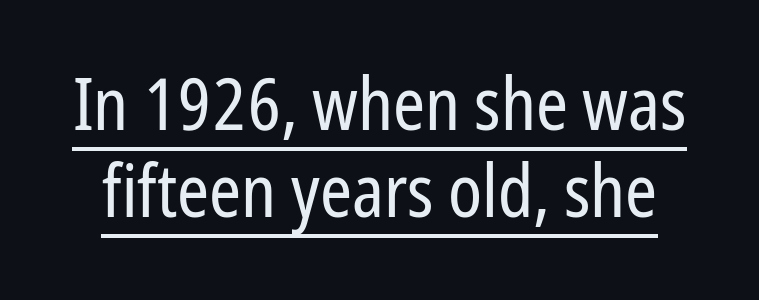
Q: Is the text bold? A: No.
Q: Is the text italic (slanted)? A: No, it is upright.
Q: Is the typeface a serif or a sans-serif typeface? A: Sans-serif.
Q: Is the text underlined? A: Yes.
Q: Is the spacing between letters normal or unusually wide? A: Normal.
Q: Width (condensed, normal, or wide)? A: Condensed.
Q: Stroke contrast? A: Low.
Q: x-height? A: Medium.
Q: Monospaced? A: No.
